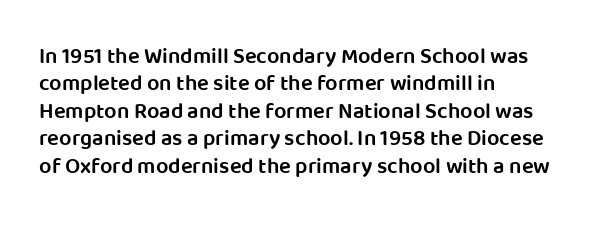
{"italic": "no", "bold": "semi", "underline": "no", "align": "left", "line_spacing": "normal", "line_spacing_ratio": 1.25, "letter_spacing": "normal", "letter_spacing_em": 0.0, "glyph_px": 22}
